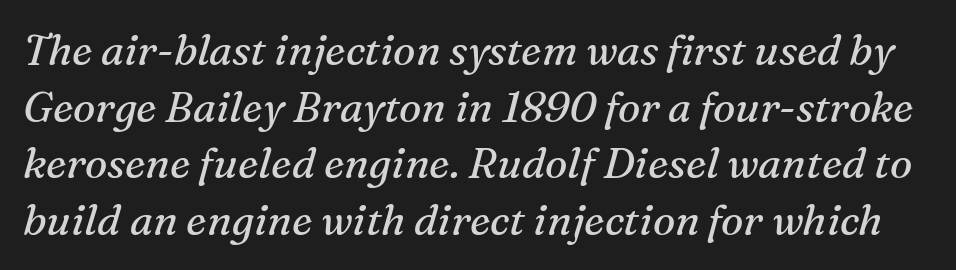
Q: Is the text bold? A: No.
Q: Is the text italic (slanted)? A: Yes, it leans right by about 16 degrees.
Q: Is the typeface a serif or a sans-serif typeface? A: Serif.
Q: Is the text underlined? A: No.
Q: Is the spacing between letters normal or unusually wide? A: Normal.
Q: Is the spacing between lines tight, normal or loose? A: Normal.
Q: Width (condensed, normal, or wide)? A: Normal.
Q: Stroke contrast? A: Medium.
Q: x-height? A: Medium.
Q: Monospaced? A: No.
